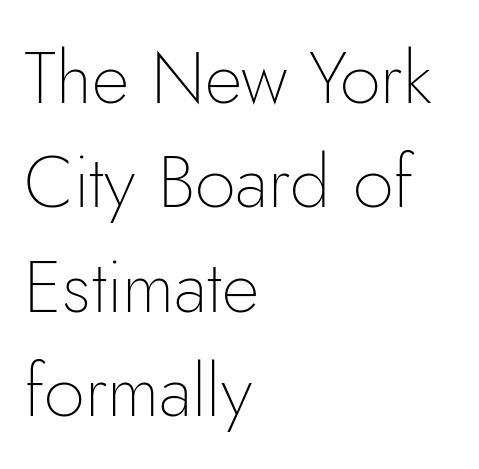
Q: Is the text bold? A: No.
Q: Is the text italic (slanted)? A: No, it is upright.
Q: Is the typeface a serif or a sans-serif typeface? A: Sans-serif.
Q: Is the text underlined? A: No.
Q: How is the paragraph aligned? A: Left-aligned.
Q: Is the spacing between letters normal or unusually wide? A: Normal.
Q: Is the spacing between lines tight, normal or loose? A: Normal.
Q: Width (condensed, normal, or wide)? A: Normal.
Q: Stroke contrast? A: Low.
Q: x-height? A: Small.
Q: Monospaced? A: No.
